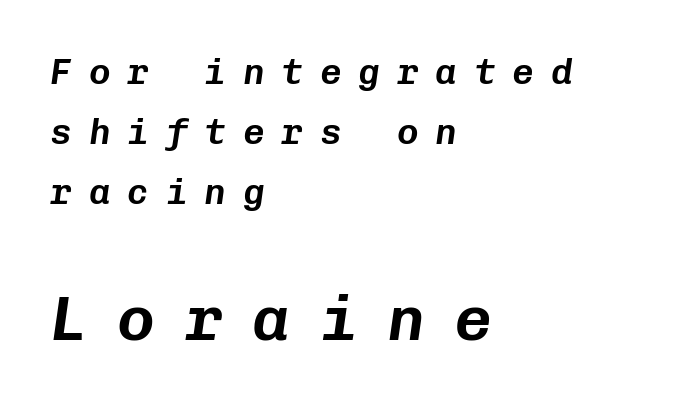
{"italic": "yes", "lean": "right", "slant_degrees": 8, "width": "normal", "stroke_contrast": "low", "x_height": "medium", "monospaced": "yes", "underline": "no", "align": "left", "line_spacing": "normal", "line_spacing_ratio": 1.66, "letter_spacing": "wide", "letter_spacing_em": 0.47, "larger_block": "second", "size_ratio": 1.75, "glyph_px": 63}
